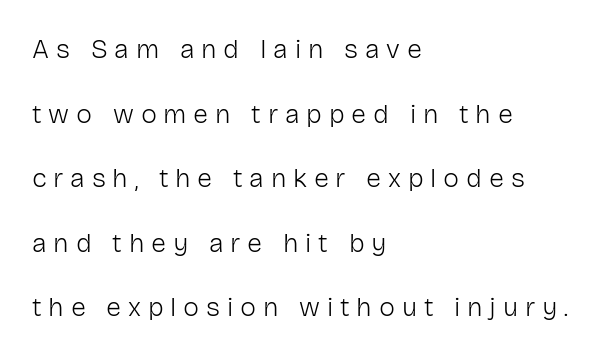
{"italic": "no", "bold": "no", "underline": "no", "align": "left", "line_spacing": "loose", "line_spacing_ratio": 2.39, "letter_spacing": "wide", "letter_spacing_em": 0.25, "glyph_px": 27}
